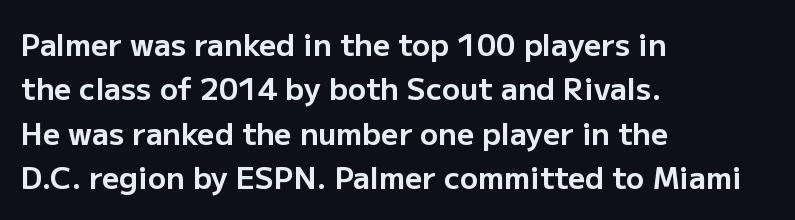
Look at the bottom of the vertical strokes: they stop flat, with no serifs. Honestly, the row spacing looks completely unremarkable. These lines were composed using upright roman letters. Do the characters align in a grid? No, the font is proportional. Does the weight exceed regular? Yes, all the way to bold. The lines in this sample share a left origin and differ only in where they stop.
